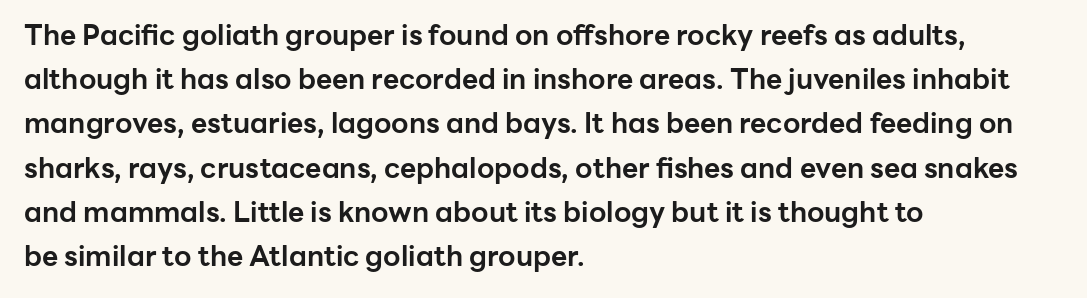
The font is running at its bold setting. Posture: upright roman. The vertical gap from one line to the next is medium. Observe the absence of serifs on each vertical stroke in this sample. These lines are rendered in a variable-pitch font.
